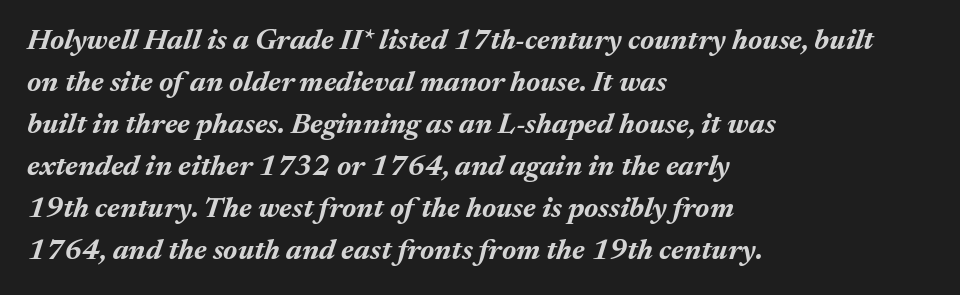
{"italic": "yes", "lean": "right", "slant_degrees": 17, "bold": "yes", "weight": "bold", "width": "normal", "stroke_contrast": "medium", "x_height": "medium", "monospaced": "no", "underline": "no", "align": "left", "line_spacing": "normal", "line_spacing_ratio": 1.45, "letter_spacing": "normal", "letter_spacing_em": 0.0, "glyph_px": 29}
